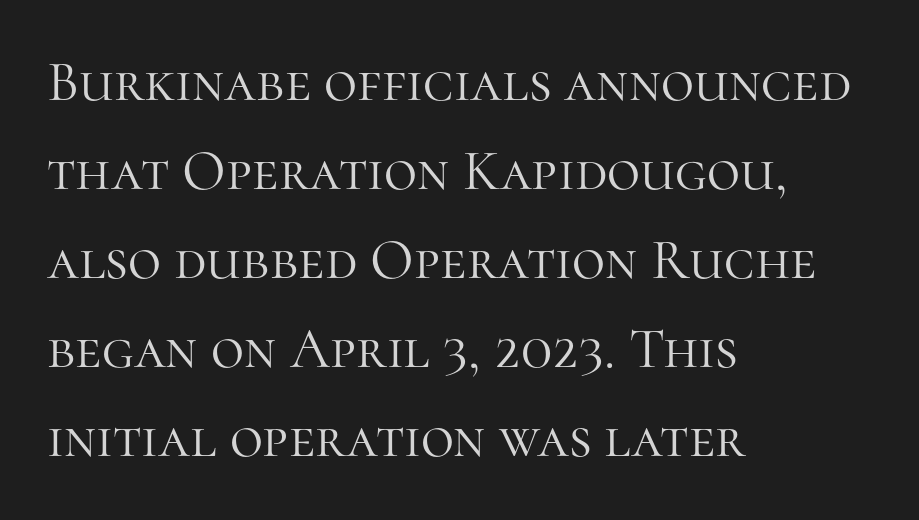
Note the varied advance widths — an 'i' is clearly narrower than an 'm'. The gap between lines stays unmarked. The lines are quadded left. In terms of letterspacing, this is plain default setting. The rendering shows small feet on the letterforms — a serif design. Baseline-to-baseline distance is the conventional proportion of letter height.
